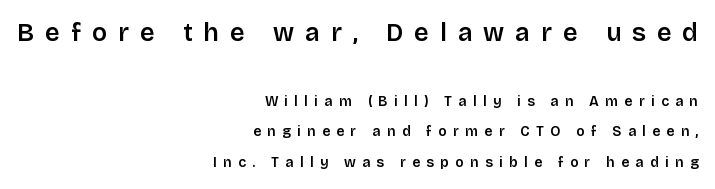
Baseline-to-baseline distance is far greater than the letter height. Right-aligned paragraph, ragged on the left. Weight check: semibold — heavier than regular, not quite bold. The tracking jumps out immediately: characters are airy and widely separated. Unlike italic type, these characters show no tilt at all. The emphasis by scale lands on block number one, above.
